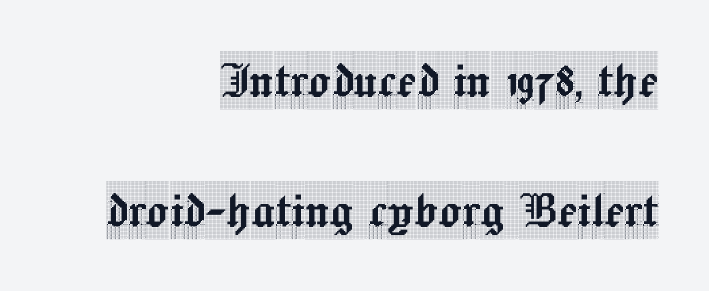
No extra tracking has been applied to these lines. The letters stand straight up with perfectly vertical stems. One glance says open: line gaps are wider than usual. What kind of face is this? One with serifs. Varying glyph widths throughout — classic text-font behaviour.
